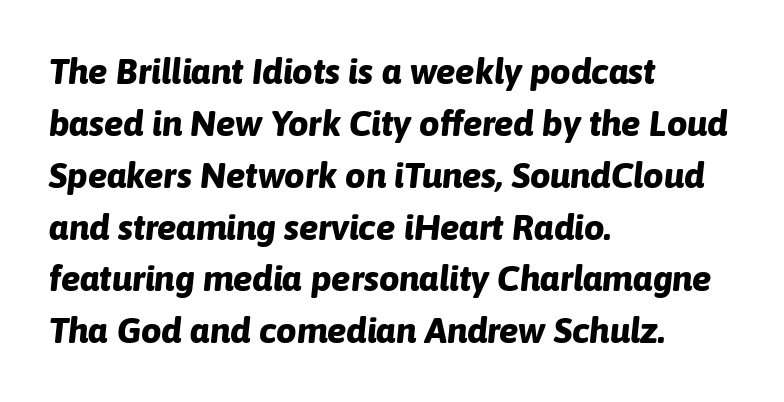
{"italic": "yes", "lean": "right", "slant_degrees": 6, "bold": "yes", "weight": "bold", "width": "normal", "stroke_contrast": "low", "x_height": "medium", "monospaced": "no", "underline": "no", "align": "left", "line_spacing": "normal", "line_spacing_ratio": 1.44, "letter_spacing": "normal", "letter_spacing_em": 0.0, "glyph_px": 36}
